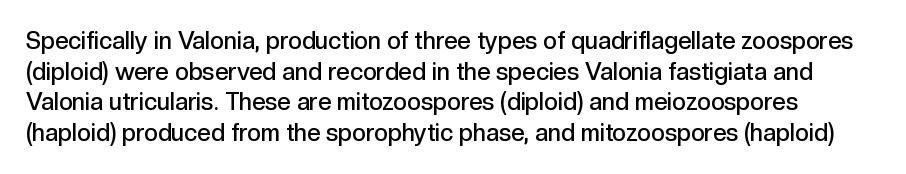
Q: Is the text bold? A: Semi-bold.
Q: Is the text italic (slanted)? A: No, it is upright.
Q: Is the text underlined? A: No.
Q: Is the spacing between letters normal or unusually wide? A: Normal.
Q: Is the spacing between lines tight, normal or loose? A: Normal.
